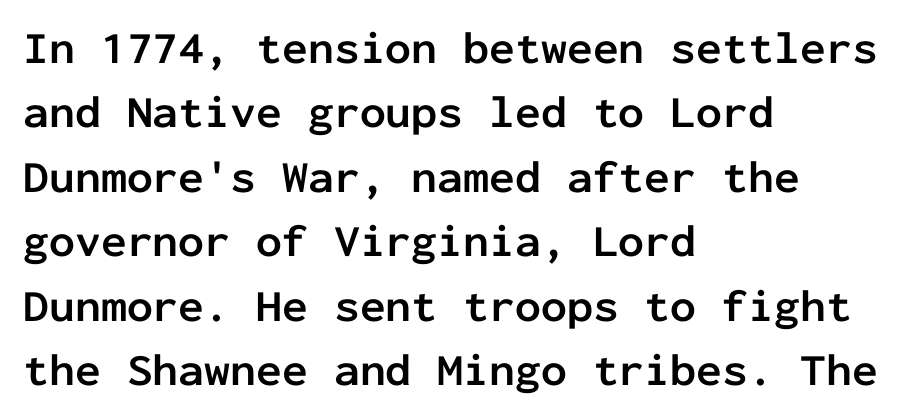
{"serif": "no", "italic": "no", "bold": "yes", "weight": "semibold", "width": "normal", "stroke_contrast": "low", "x_height": "medium", "monospaced": "yes", "underline": "no", "align": "left", "line_spacing": "normal", "line_spacing_ratio": 1.4, "letter_spacing": "normal", "letter_spacing_em": 0.0, "glyph_px": 46}
